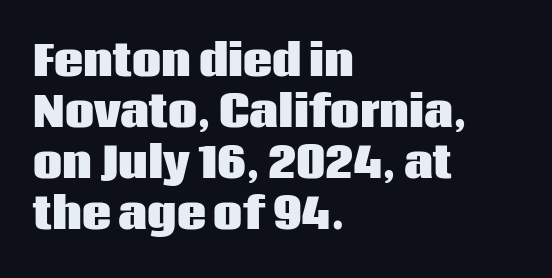
Q: Is the text bold? A: Yes.
Q: Is the text italic (slanted)? A: No, it is upright.
Q: Is the typeface a serif or a sans-serif typeface? A: Sans-serif.
Q: Is the text underlined? A: No.
Q: How is the paragraph aligned? A: Left-aligned.
Q: Is the spacing between letters normal or unusually wide? A: Normal.
Q: Width (condensed, normal, or wide)? A: Normal.
Q: Stroke contrast? A: Low.
Q: x-height? A: Large.
Q: Monospaced? A: No.
